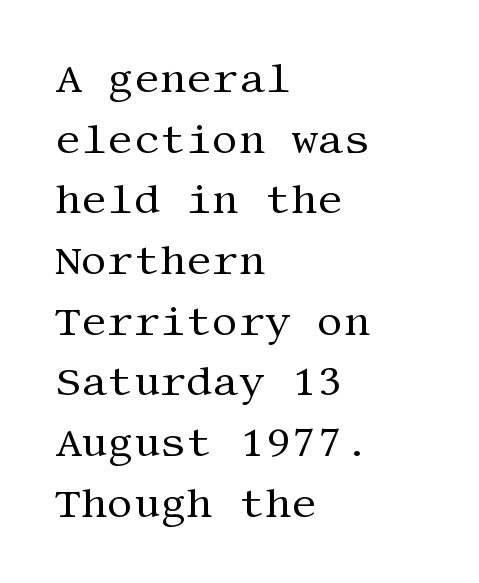
{"serif": "yes", "italic": "no", "bold": "no", "weight": "regular", "width": "normal", "stroke_contrast": "medium", "x_height": "large", "underline": "no", "align": "left", "line_spacing": "normal", "line_spacing_ratio": 1.48, "letter_spacing": "normal", "letter_spacing_em": 0.0, "glyph_px": 41}
